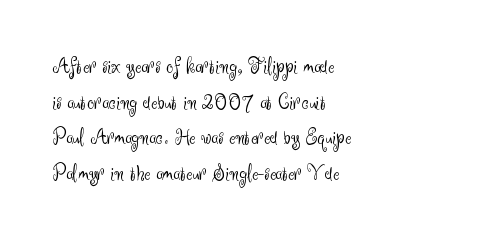
{"italic": "no", "bold": "no", "underline": "no", "align": "left", "line_spacing": "normal", "line_spacing_ratio": 1.55, "letter_spacing": "normal", "letter_spacing_em": 0.0, "glyph_px": 23}
